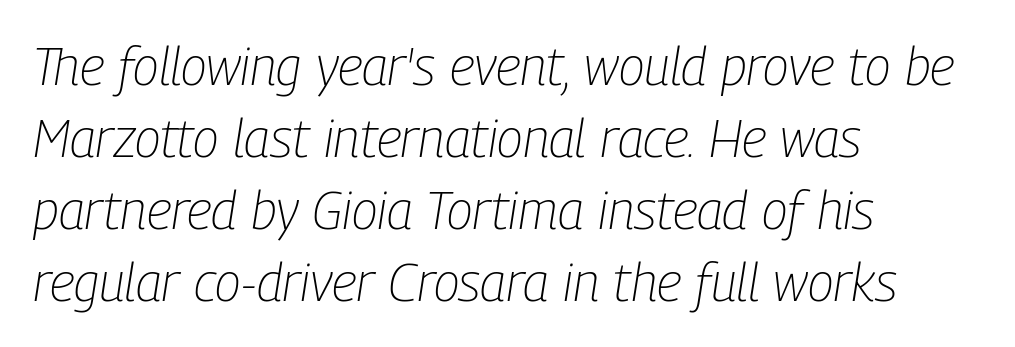
The image shows 53 px light, condensed type, italic (leaning right); set left-aligned, normal line spacing (1.36x), normal letter spacing, not underlined; low stroke contrast and a medium x-height.
